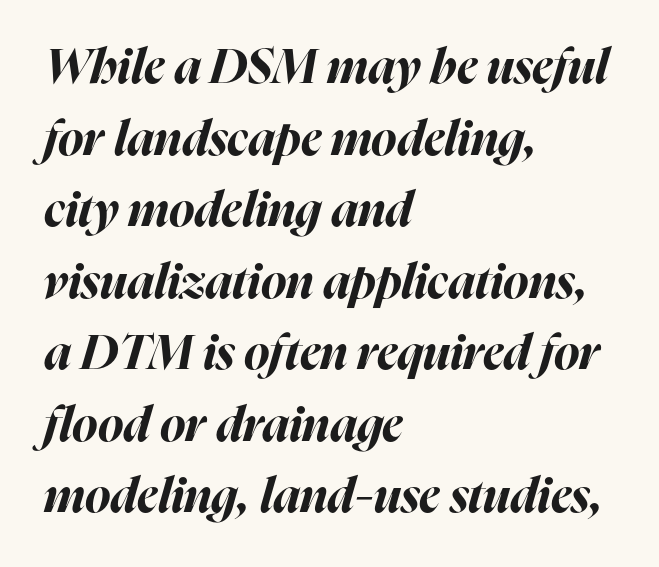
Q: Is the text bold? A: Yes.
Q: Is the text italic (slanted)? A: Yes, it leans right by about 16 degrees.
Q: Is the text underlined? A: No.
Q: How is the paragraph aligned? A: Left-aligned.
Q: Is the spacing between letters normal or unusually wide? A: Normal.
Q: Is the spacing between lines tight, normal or loose? A: Normal.
Q: Width (condensed, normal, or wide)? A: Normal.
Q: Stroke contrast? A: High.
Q: x-height? A: Medium.
Q: Monospaced? A: No.
